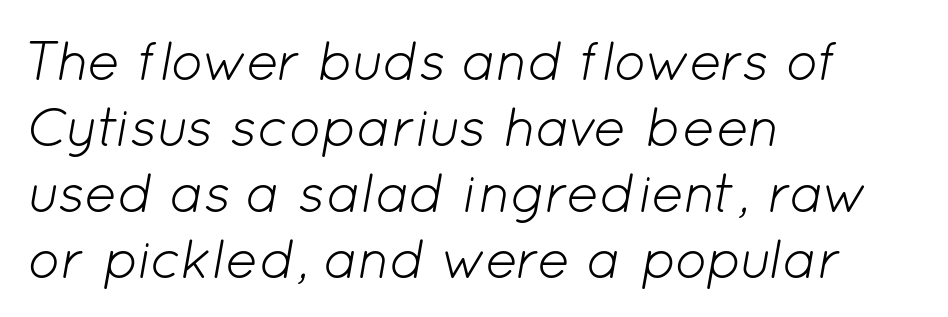
No letter is thick-stroked: the sample isn't bold. Anything drawn beneath the words? Only blank space. In CSS terms this would be text-align: left. An italicized treatment has been applied to the whole sample.
